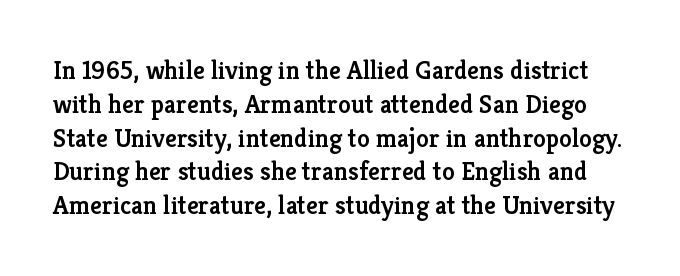
The image shows 26 px text type, upright; set normal line spacing (1.3x), normal letter spacing, not underlined.
